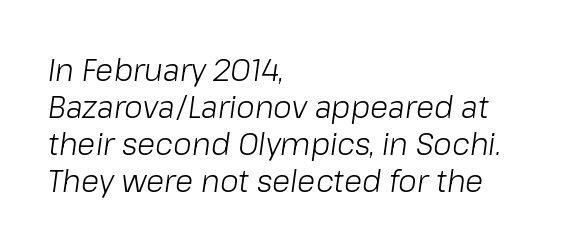
The image shows 30 px light type, italic (leaning right); set left-aligned, line spacing 1.23x, normal letter spacing, not underlined; low stroke contrast and a medium x-height.
